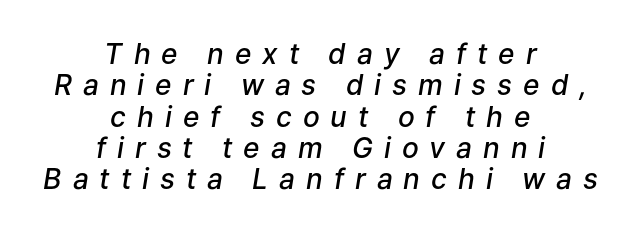
Q: Is the text bold? A: Semi-bold.
Q: Is the text italic (slanted)? A: Yes, it leans right by about 9 degrees.
Q: Is the text underlined? A: No.
Q: How is the paragraph aligned? A: Centered.
Q: Is the spacing between letters normal or unusually wide? A: Unusually wide.
Q: Is the spacing between lines tight, normal or loose? A: Tight.
Q: Width (condensed, normal, or wide)? A: Normal.
Q: Stroke contrast? A: Low.
Q: x-height? A: Medium.
Q: Monospaced? A: No.
